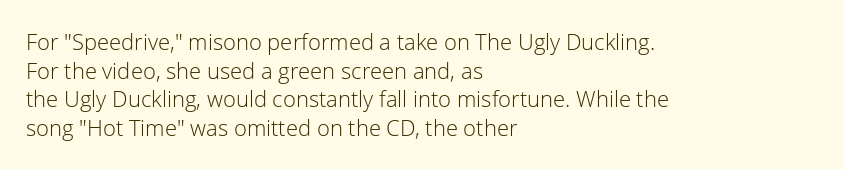
Check the space under the baseline: it is left empty. Characters follow at the spacing the type designer built in. These glyphs show unthickened strokes, regular width or finer. This is the regular roman posture of the typeface. A typesetter would call this leading conventional body-copy spacing. The compositor pushed each line to the left boundary.
